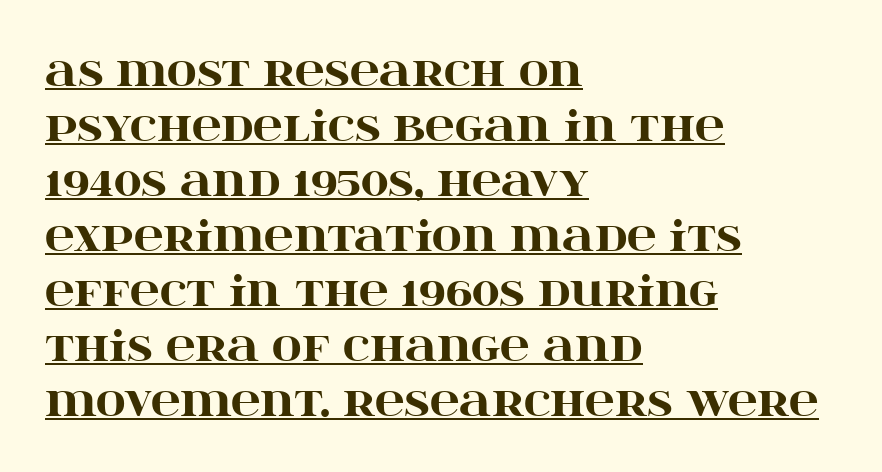
Typographic density is high because the face is bold. The lettering stays uniformly vertical, giving the passage a roman look. Emphasis is given by a line drawn under the lettering. The compositor pushed each line to the left boundary. The gaps between neighbouring characters are ordinary and unremarkable. The rendering shows small feet on the letterforms — a serif design.
